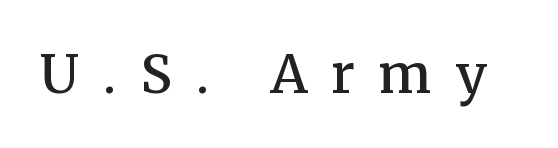
The image shows 53 px semibold serif type, upright; set unusually wide letter spacing (+0.45 em), not underlined; medium stroke contrast and a medium x-height.
